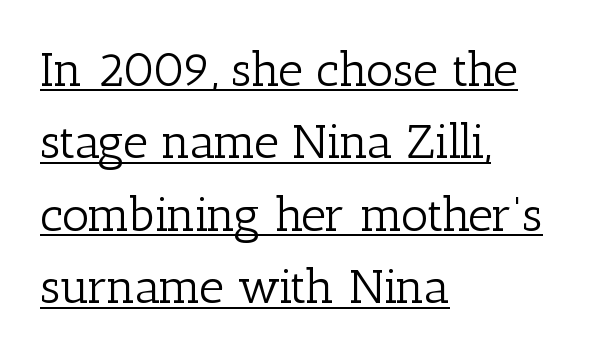
{"serif": "yes", "italic": "no", "bold": "no", "weight": "light", "width": "normal", "stroke_contrast": "low", "x_height": "medium", "monospaced": "no", "underline": "yes", "align": "left", "line_spacing": "normal", "line_spacing_ratio": 1.51, "letter_spacing": "normal", "letter_spacing_em": 0.0, "glyph_px": 48}
